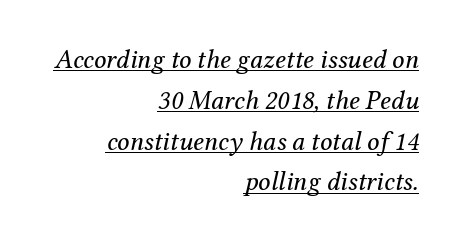
Q: Is the text bold? A: No.
Q: Is the text italic (slanted)? A: Yes, it leans right by about 12 degrees.
Q: Is the text underlined? A: Yes.
Q: How is the paragraph aligned? A: Right-aligned.
Q: Is the spacing between letters normal or unusually wide? A: Normal.
Q: Is the spacing between lines tight, normal or loose? A: Normal.
